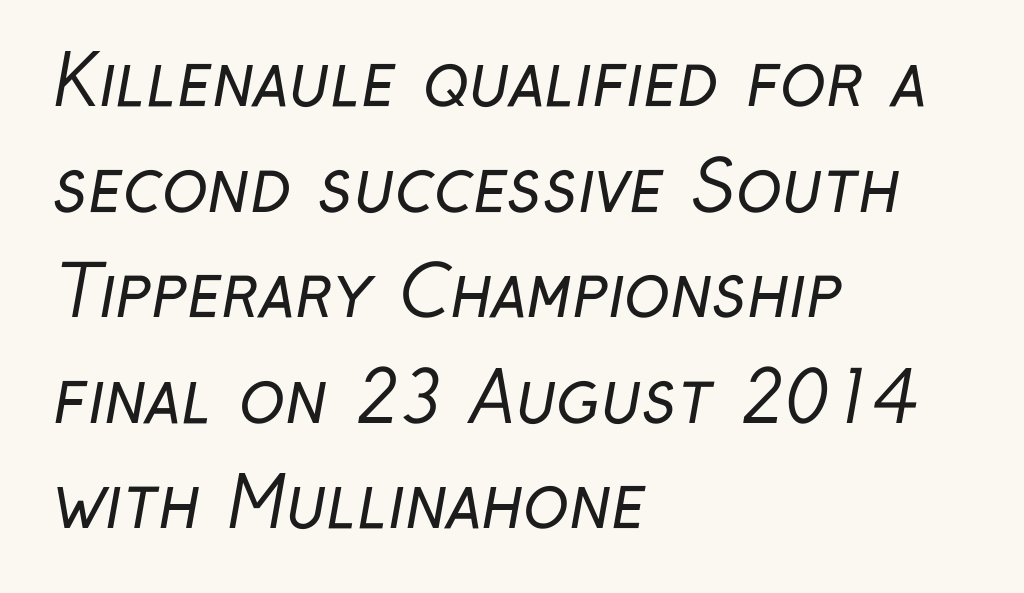
The image shows 69 px regular-weight, condensed sans-serif type; set left-aligned, normal line spacing (1.53x), normal letter spacing, not underlined; low stroke contrast and a medium x-height.
